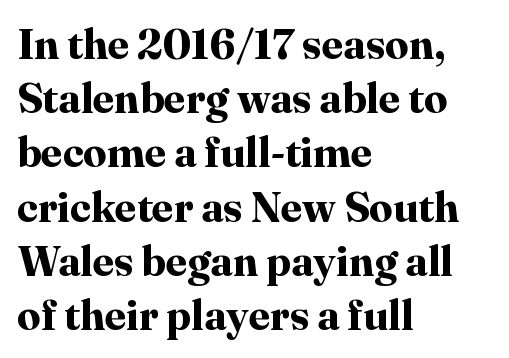
Q: Is the text bold? A: Yes.
Q: Is the text italic (slanted)? A: No, it is upright.
Q: Is the typeface a serif or a sans-serif typeface? A: Serif.
Q: Is the text underlined? A: No.
Q: How is the paragraph aligned? A: Left-aligned.
Q: Is the spacing between letters normal or unusually wide? A: Normal.
Q: Is the spacing between lines tight, normal or loose? A: Normal.
Q: Width (condensed, normal, or wide)? A: Normal.
Q: Stroke contrast? A: High.
Q: x-height? A: Medium.
Q: Monospaced? A: No.
